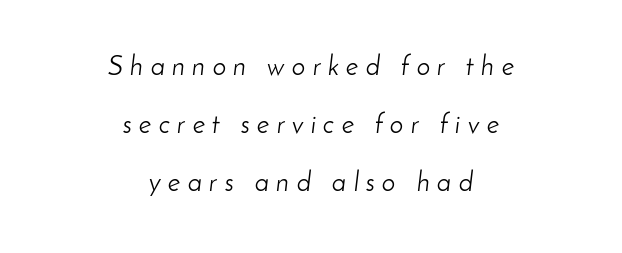
Q: Is the text bold? A: No.
Q: Is the text italic (slanted)? A: Yes, it leans right by about 8 degrees.
Q: Is the text underlined? A: No.
Q: How is the paragraph aligned? A: Centered.
Q: Is the spacing between letters normal or unusually wide? A: Unusually wide.
Q: Is the spacing between lines tight, normal or loose? A: Loose.
